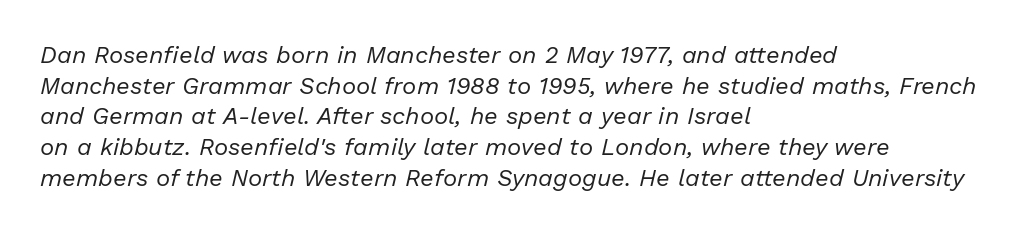
{"italic": "yes", "lean": "right", "slant_degrees": 13, "bold": "no", "underline": "no", "align": "left", "line_spacing": "normal", "line_spacing_ratio": 1.28, "letter_spacing": "normal", "letter_spacing_em": 0.0, "glyph_px": 24}
